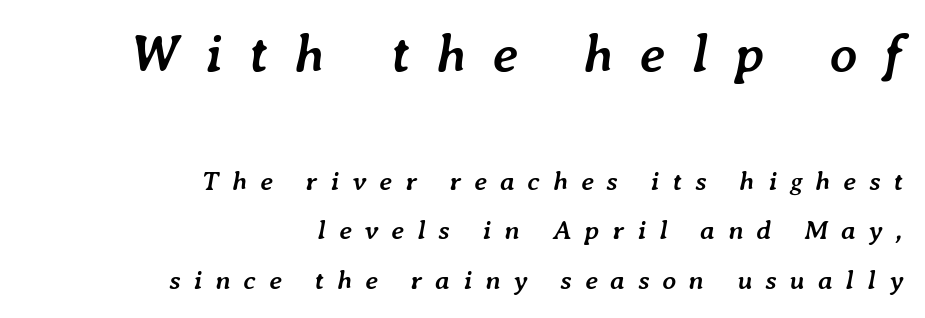
The image shows 54 px semibold type, italic (leaning right); set right-aligned, line spacing 1.84x, unusually wide letter spacing (+0.48 em), not underlined; the first (top) block is 2.0x larger; low stroke contrast and a medium x-height.
